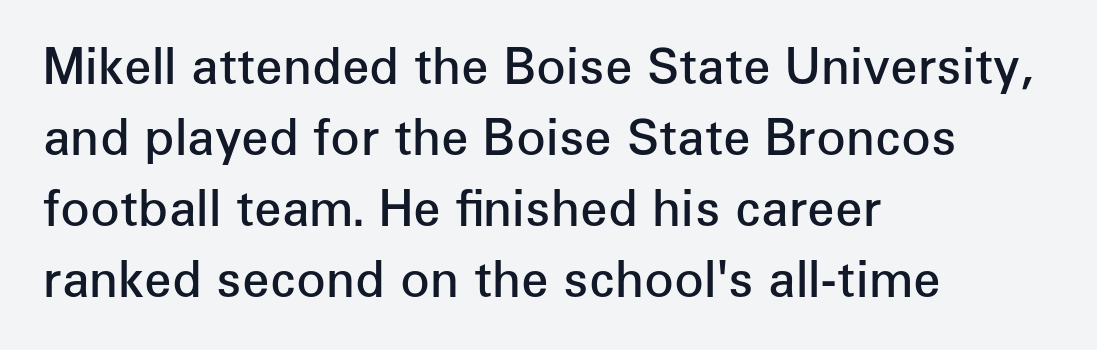
{"serif": "no", "italic": "no", "bold": "semi", "weight": "semibold", "width": "normal", "stroke_contrast": "low", "x_height": "medium", "monospaced": "no", "underline": "no", "align": "left", "line_spacing": "normal", "line_spacing_ratio": 1.45, "letter_spacing": "normal", "letter_spacing_em": 0.0, "glyph_px": 49}
